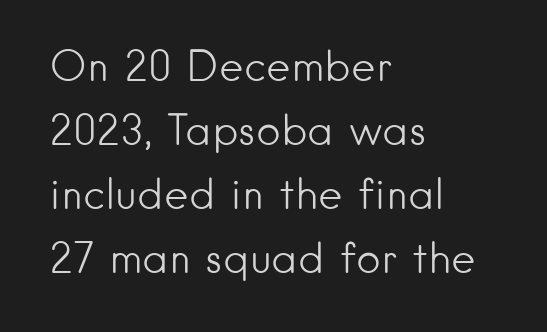
{"serif": "no", "italic": "no", "bold": "no", "weight": "light", "width": "normal", "stroke_contrast": "low", "x_height": "small", "monospaced": "no", "underline": "no", "align": "left", "line_spacing": "normal", "line_spacing_ratio": 1.52, "letter_spacing": "normal", "letter_spacing_em": 0.0, "glyph_px": 42}
